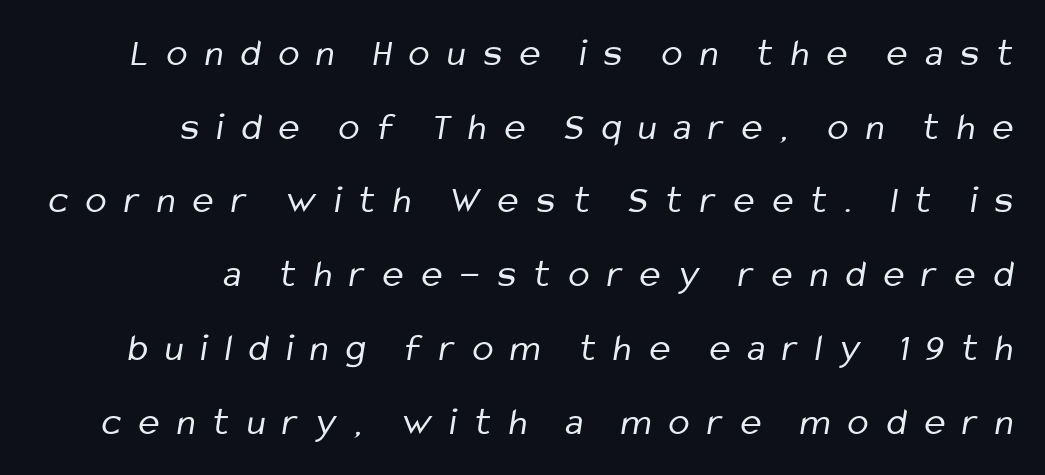
Q: Is the text bold? A: No.
Q: Is the typeface a serif or a sans-serif typeface? A: Sans-serif.
Q: Is the text underlined? A: No.
Q: Is the spacing between letters normal or unusually wide? A: Unusually wide.
Q: Width (condensed, normal, or wide)? A: Condensed.
Q: Stroke contrast? A: Low.
Q: x-height? A: Medium.
Q: Monospaced? A: No.
